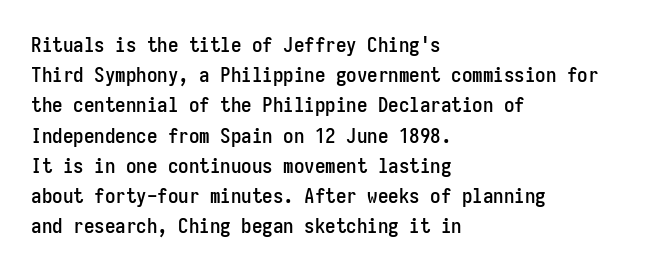
The image shows 21 px text type, upright; set left-aligned, normal line spacing (1.44x), normal letter spacing, not underlined.
